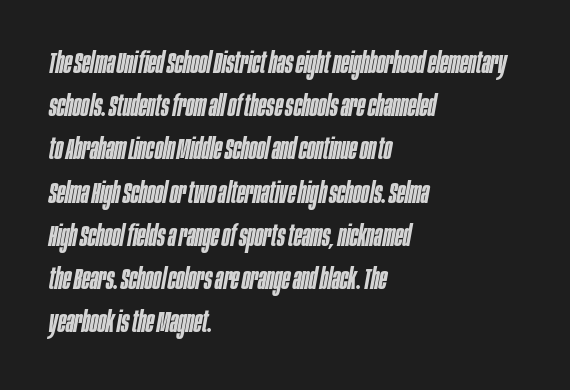
{"italic": "yes", "lean": "right", "slant_degrees": 10, "bold": "semi", "weight": "semibold", "width": "condensed", "stroke_contrast": "low", "x_height": "large", "monospaced": "no", "underline": "no", "align": "left", "line_spacing": "normal", "line_spacing_ratio": 1.44, "letter_spacing": "normal", "letter_spacing_em": 0.0, "glyph_px": 30}
